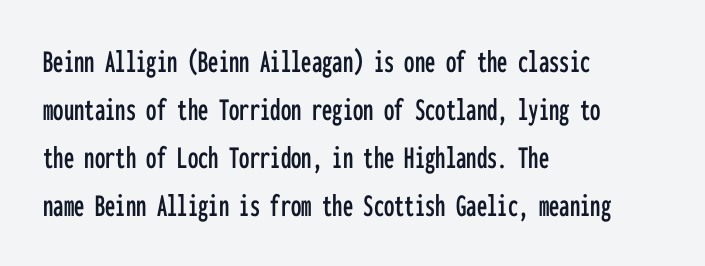
The image shows 33 px condensed sans-serif type, upright, monospaced; set left-aligned, normal line spacing (1.45x), normal letter spacing, not underlined; low stroke contrast and a medium x-height.
